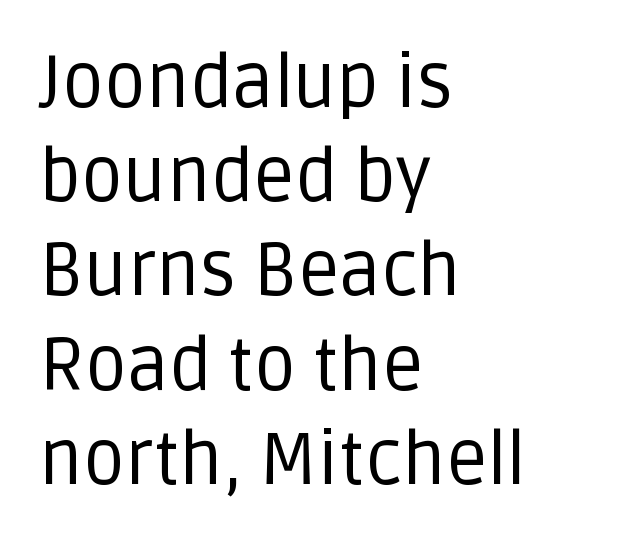
{"serif": "no", "italic": "no", "bold": "no", "weight": "regular", "width": "normal", "stroke_contrast": "low", "x_height": "large", "monospaced": "no", "underline": "no", "align": "left", "line_spacing": "normal", "line_spacing_ratio": 1.29, "letter_spacing": "normal", "letter_spacing_em": 0.0, "glyph_px": 73}
